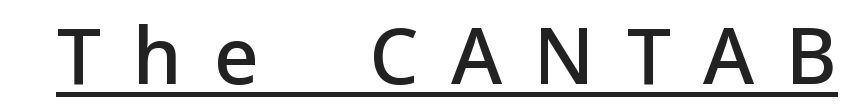
Quick note: not italic, upright. The letters advance in unequal steps, a hallmark of proportional type. Spacing between characters has been opened up far beyond the box default. Examine the stroke ends and you'll find no serifs. Typographic density is moderately raised because the face is semibold.
